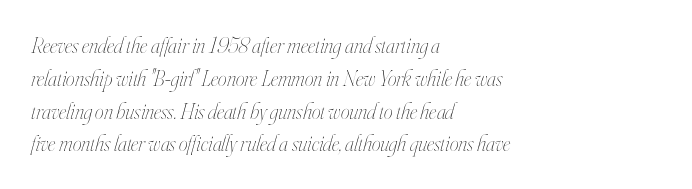
Does the copy run flush right? No — it runs flush left. Letters have the restrained weight of plain body copy at most. A normal amount of white space separates one row of letters from the next. There is no visible air inserted between adjacent glyphs. Bare-footed words on every line. The passage shown leans; its letterforms are oblique.
